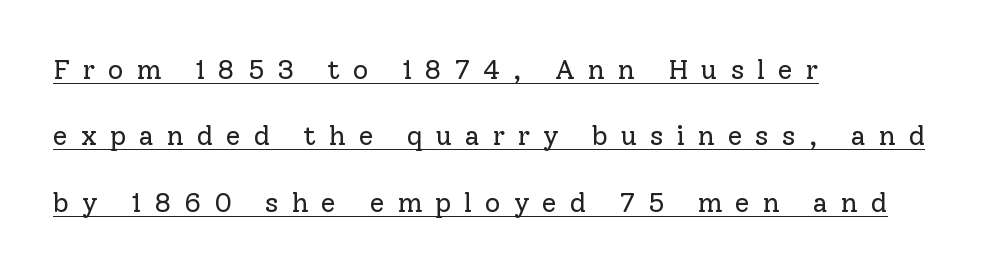
Stem width sits at or under what a default text font uses. The lettering holds an erect, upright posture throughout. Honestly, the letter spacing is so wide it's the main thing you notice. Regarding leading, the lines here are spaced well apart. Has an underline been added? It has. The rag falls on the right side of this text block.
